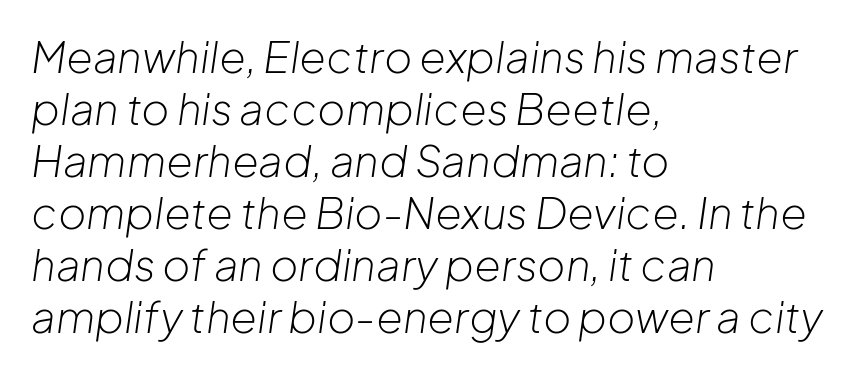
The image shows 43 px light type, italic (leaning right); set left-aligned, line spacing 1.21x, normal letter spacing, not underlined; low stroke contrast and a medium x-height.
